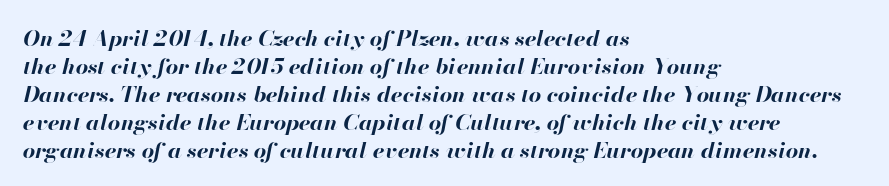
Nobody drew a line under any word here. Is there much room between lines? A standard amount, neither cramped nor airy. Every row of glyphs begins at an identical x-position on the left. Words appear dense and cohesive because spacing is normal. Is the type slanted? Yes — the strokes lean at a clear angle. Heavy, bold letterforms.
